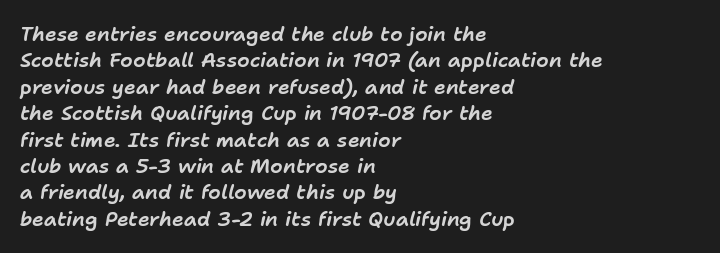
{"italic": "yes", "lean": "right", "slant_degrees": 11, "underline": "no", "align": "left", "line_spacing": "normal", "line_spacing_ratio": 1.32, "letter_spacing": "normal", "letter_spacing_em": 0.0, "glyph_px": 20}
